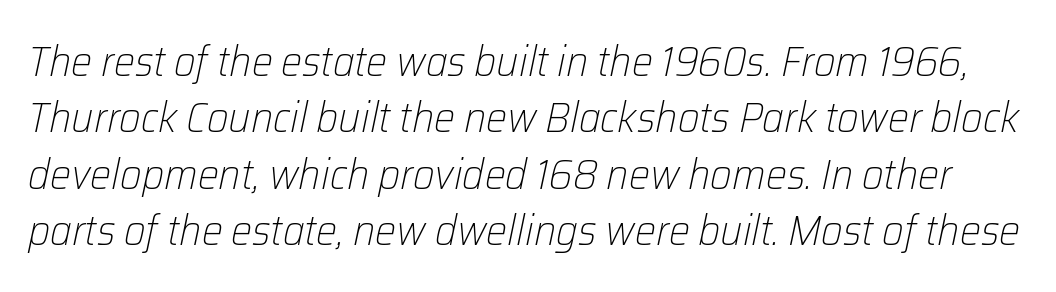
The image shows 42 px light type, italic (leaning right); set normal line spacing (1.34x), normal letter spacing, not underlined; low stroke contrast and a medium x-height.
